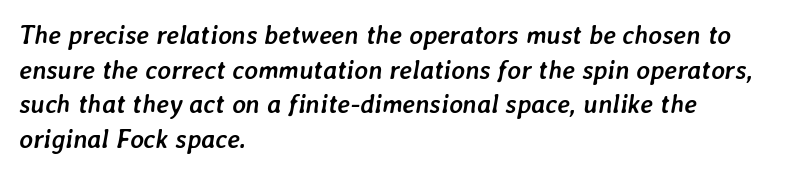
Q: Is the text bold? A: Yes.
Q: Is the text italic (slanted)? A: Yes, it leans right by about 7 degrees.
Q: Is the text underlined? A: No.
Q: How is the paragraph aligned? A: Left-aligned.
Q: Is the spacing between letters normal or unusually wide? A: Normal.
Q: Is the spacing between lines tight, normal or loose? A: Normal.
